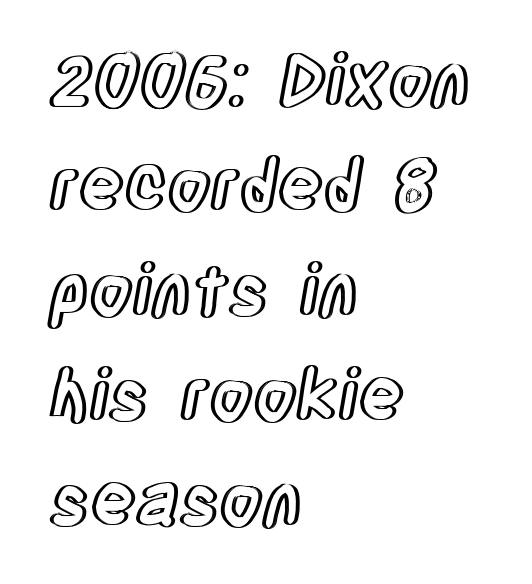
The image shows 70 px condensed type; set left-aligned, normal line spacing (1.5x), normal letter spacing, not underlined; a large x-height.
